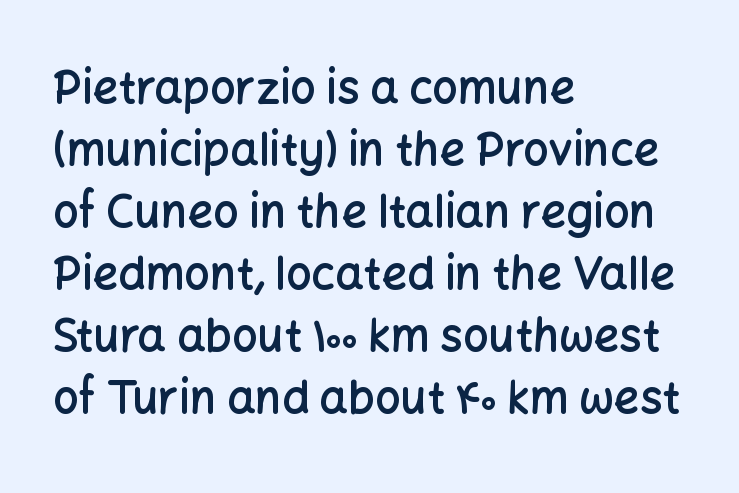
The image shows 45 px semibold sans-serif type, upright; set left-aligned, normal line spacing (1.38x), normal letter spacing, not underlined; low stroke contrast and a medium x-height.
